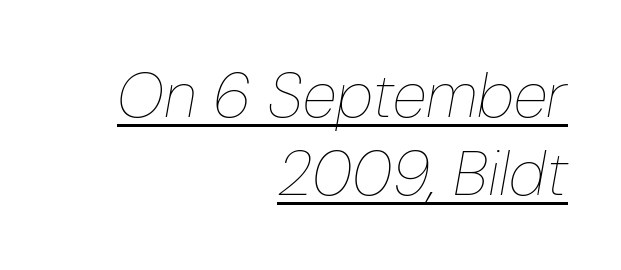
{"italic": "yes", "lean": "right", "slant_degrees": 10, "bold": "no", "weight": "thin", "width": "condensed", "stroke_contrast": "low", "x_height": "medium", "monospaced": "no", "underline": "yes", "align": "right", "line_spacing_ratio": 1.24, "letter_spacing": "normal", "letter_spacing_em": 0.0, "glyph_px": 63}
